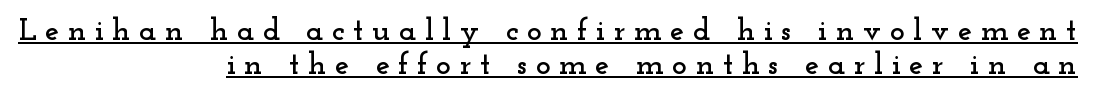
The image shows 32 px wide serif type, upright; set right-aligned, tight line spacing (1.05x), unusually wide letter spacing (+0.26 em), underlined; low stroke contrast and a small x-height.
